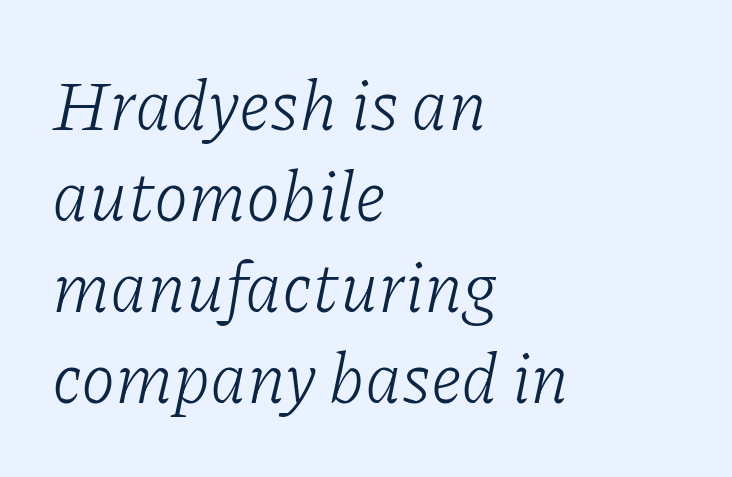
{"serif": "yes", "italic": "yes", "lean": "right", "slant_degrees": 11, "bold": "no", "weight": "light", "width": "normal", "stroke_contrast": "low", "x_height": "medium", "monospaced": "no", "underline": "no", "align": "left", "line_spacing": "normal", "line_spacing_ratio": 1.3, "letter_spacing": "normal", "letter_spacing_em": 0.0, "glyph_px": 70}
